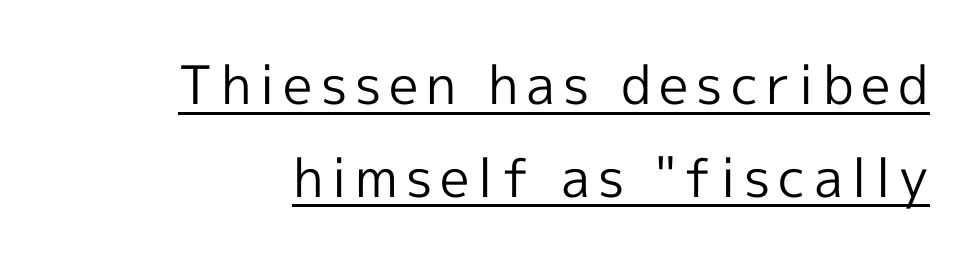
{"serif": "no", "italic": "no", "bold": "no", "weight": "regular", "width": "normal", "x_height": "medium", "monospaced": "no", "underline": "yes", "line_spacing_ratio": 1.75, "glyph_px": 53}
